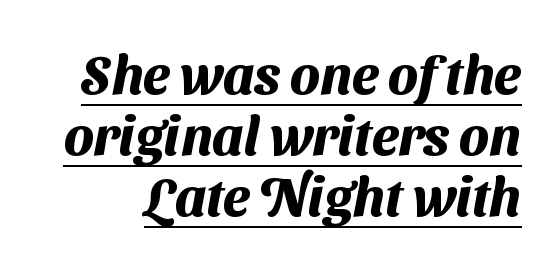
{"serif": "no", "bold": "yes", "weight": "heavy", "width": "normal", "stroke_contrast": "medium", "x_height": "medium", "monospaced": "no", "underline": "yes", "line_spacing": "tight", "line_spacing_ratio": 1.13, "letter_spacing": "normal", "letter_spacing_em": 0.0, "glyph_px": 54}
